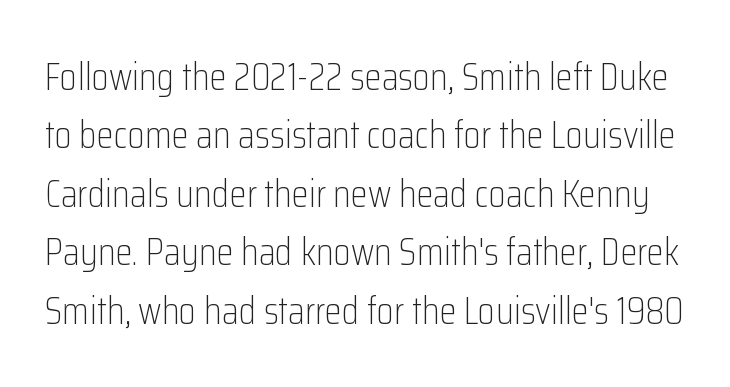
{"serif": "no", "italic": "no", "bold": "no", "weight": "light", "width": "condensed", "stroke_contrast": "low", "x_height": "medium", "monospaced": "no", "underline": "no", "line_spacing": "normal", "line_spacing_ratio": 1.5, "letter_spacing": "normal", "letter_spacing_em": 0.0, "glyph_px": 39}
